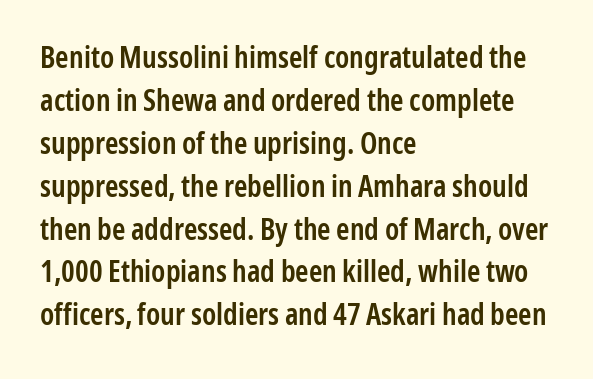
Q: Is the text bold? A: Semi-bold.
Q: Is the text italic (slanted)? A: No, it is upright.
Q: Is the typeface a serif or a sans-serif typeface? A: Sans-serif.
Q: Is the text underlined? A: No.
Q: How is the paragraph aligned? A: Left-aligned.
Q: Is the spacing between letters normal or unusually wide? A: Normal.
Q: Is the spacing between lines tight, normal or loose? A: Normal.
Q: Width (condensed, normal, or wide)? A: Condensed.
Q: Stroke contrast? A: Low.
Q: x-height? A: Medium.
Q: Monospaced? A: No.
